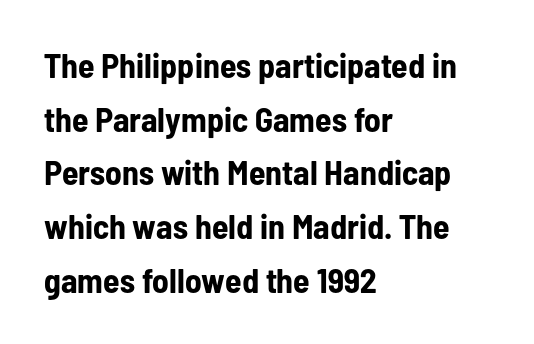
Q: Is the text bold? A: Yes.
Q: Is the text italic (slanted)? A: No, it is upright.
Q: Is the typeface a serif or a sans-serif typeface? A: Sans-serif.
Q: Is the text underlined? A: No.
Q: How is the paragraph aligned? A: Left-aligned.
Q: Is the spacing between letters normal or unusually wide? A: Normal.
Q: Is the spacing between lines tight, normal or loose? A: Normal.
Q: Width (condensed, normal, or wide)? A: Condensed.
Q: Stroke contrast? A: Low.
Q: x-height? A: Medium.
Q: Monospaced? A: No.
